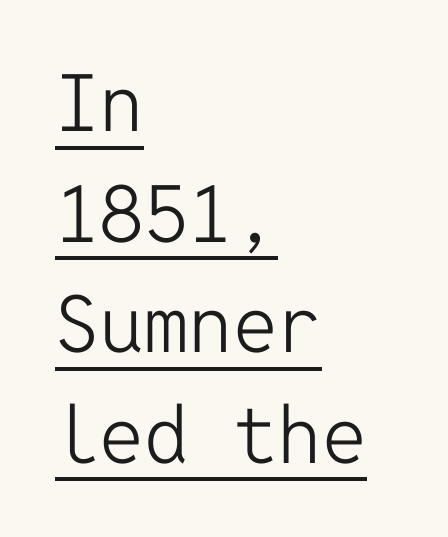
Q: Is the text bold? A: No.
Q: Is the text italic (slanted)? A: No, it is upright.
Q: Is the typeface a serif or a sans-serif typeface? A: Sans-serif.
Q: Is the text underlined? A: Yes.
Q: How is the paragraph aligned? A: Left-aligned.
Q: Is the spacing between letters normal or unusually wide? A: Normal.
Q: Is the spacing between lines tight, normal or loose? A: Normal.
Q: Width (condensed, normal, or wide)? A: Normal.
Q: Stroke contrast? A: Low.
Q: x-height? A: Medium.
Q: Monospaced? A: Yes.
